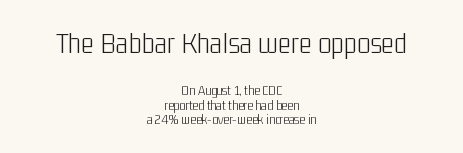
The image shows 31 px light, condensed sans-serif type, upright; set centered, tight line spacing (1.04x), normal letter spacing, not underlined; the first (top) block is 2.21x larger; low stroke contrast and a medium x-height.
